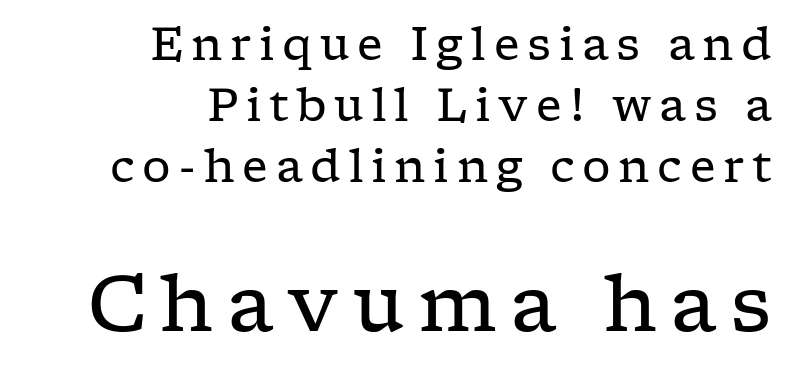
{"serif": "yes", "italic": "no", "bold": "no", "weight": "regular", "width": "wide", "stroke_contrast": "low", "x_height": "medium", "monospaced": "no", "underline": "no", "align": "right", "line_spacing": "normal", "line_spacing_ratio": 1.36, "larger_block": "second", "size_ratio": 1.73, "glyph_px": 78}
